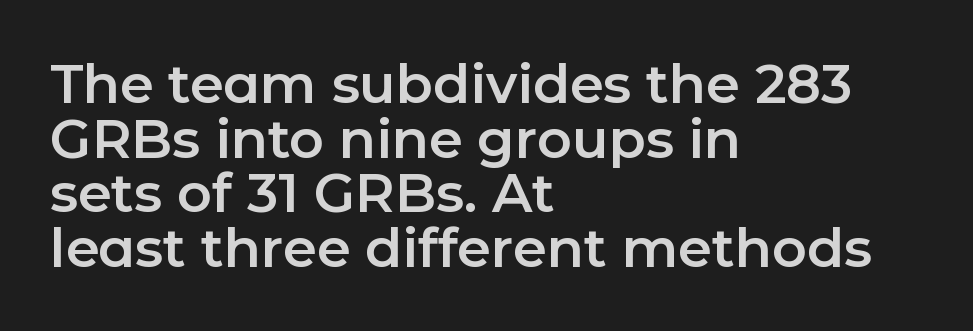
{"serif": "no", "italic": "no", "width": "normal", "stroke_contrast": "low", "x_height": "medium", "monospaced": "no", "underline": "no", "align": "left", "line_spacing": "tight", "line_spacing_ratio": 1.01, "letter_spacing": "normal", "letter_spacing_em": 0.0, "glyph_px": 54}
